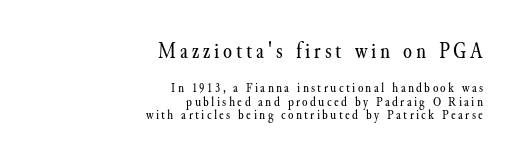
The font is comparable to plain body text, perhaps lighter. Size contrast runs from large at the top to small at the bottom. A typesetter would mark this as roman, not italic. Leading is clearly below the norm, producing a dense column. Is the block centered? No — it sits flush against the right margin. Type without underlining.
